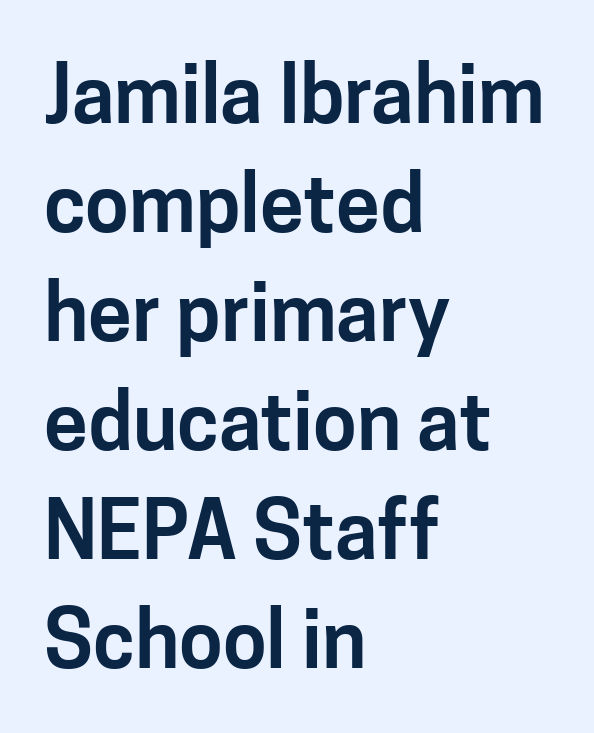
The type family on display is of the sans-serif kind. Vertically, the passage feels balanced, rows spaced as you'd expect. Descenders hang freely into open space. This is the regular roman posture of the typeface.
